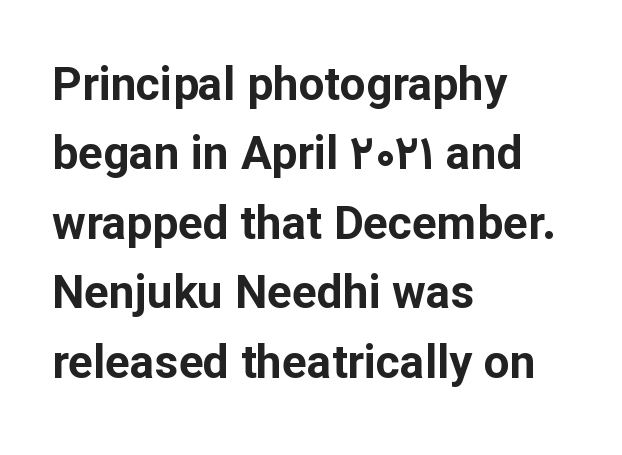
The area under the type is left untouched. Line starts are locked; line ends wander. Italic: no, the glyphs are upright roman. You could not count columns in this text — the font is proportionally spaced.
